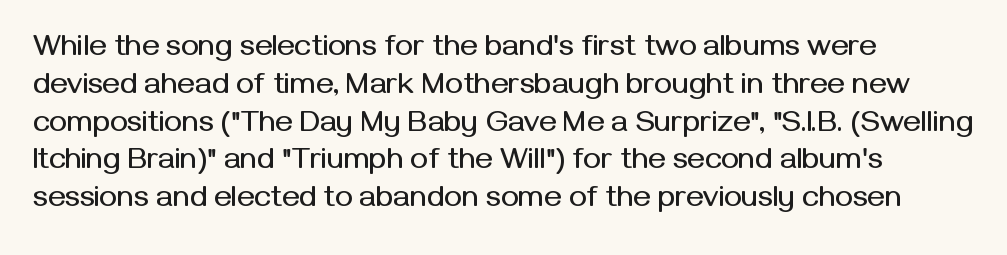
The image shows 30 px sans-serif type, upright; set left-aligned, normal line spacing (1.26x), normal letter spacing, not underlined; medium stroke contrast and a medium x-height.
